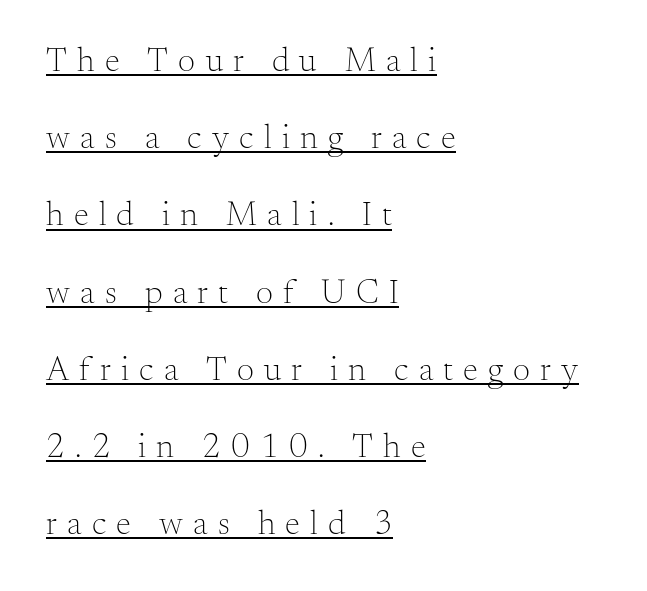
The image shows 34 px light serif type, upright; set left-aligned, loose line spacing (2.27x), unusually wide letter spacing (+0.3 em), underlined; medium stroke contrast and a small x-height.
